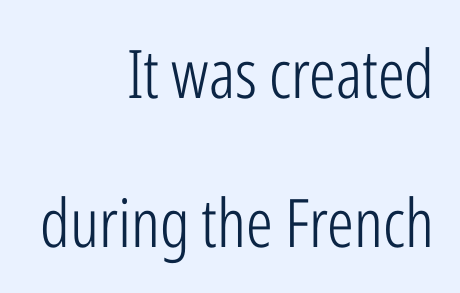
Looks like regular typesetting: each glyph gets only the width it needs. Typeset ragged left — the right edge is the straight one. In terms of posture, this sample is upright. Think standard paragraph weight, or any step lighter than that. Underline: absent.
